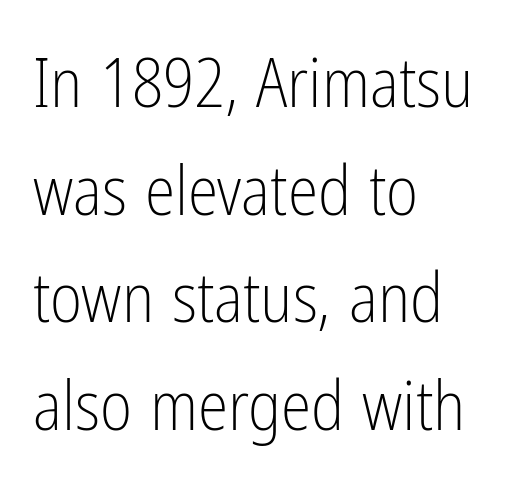
Q: Is the text bold? A: No.
Q: Is the text italic (slanted)? A: No, it is upright.
Q: Is the typeface a serif or a sans-serif typeface? A: Sans-serif.
Q: Is the text underlined? A: No.
Q: How is the paragraph aligned? A: Left-aligned.
Q: Is the spacing between letters normal or unusually wide? A: Normal.
Q: Is the spacing between lines tight, normal or loose? A: Normal.
Q: Width (condensed, normal, or wide)? A: Condensed.
Q: Stroke contrast? A: Low.
Q: x-height? A: Medium.
Q: Monospaced? A: No.
